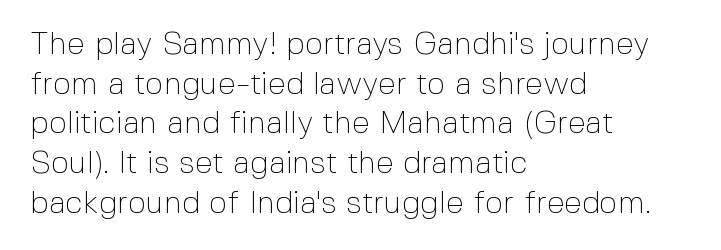
The image shows 32 px thin sans-serif type, upright; set left-aligned, line spacing 1.24x, normal letter spacing, not underlined; a medium x-height.
